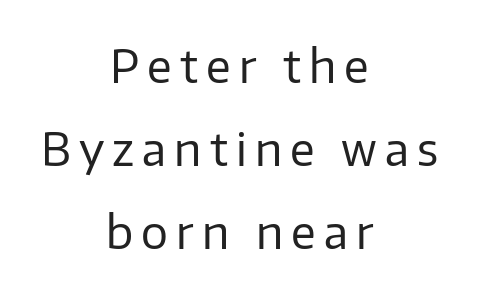
{"serif": "no", "italic": "no", "bold": "no", "weight": "regular", "width": "normal", "stroke_contrast": "low", "x_height": "medium", "monospaced": "no", "underline": "no", "align": "center", "line_spacing_ratio": 1.85, "glyph_px": 45}
